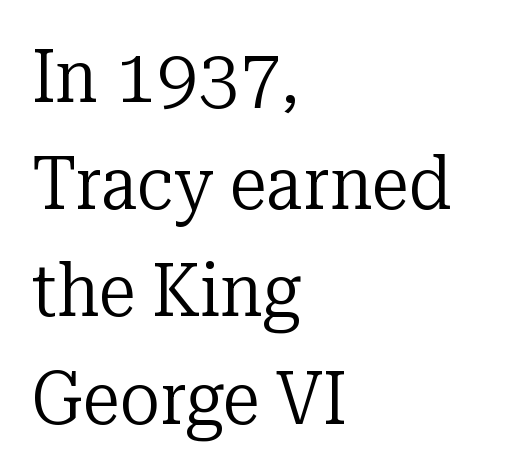
{"serif": "yes", "italic": "no", "bold": "no", "weight": "regular", "width": "normal", "stroke_contrast": "low", "x_height": "medium", "monospaced": "no", "underline": "no", "align": "left", "line_spacing": "normal", "line_spacing_ratio": 1.43, "letter_spacing": "normal", "letter_spacing_em": 0.0, "glyph_px": 75}
